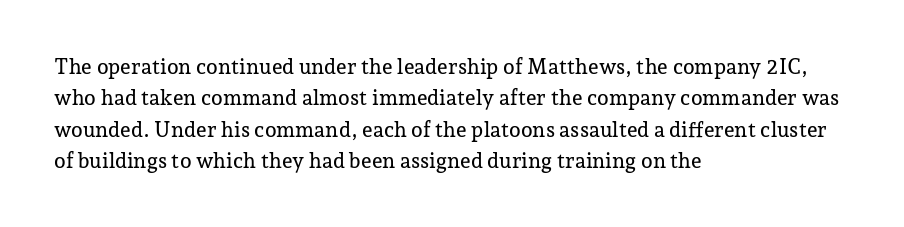
The compositor pushed each line to the left boundary. The designer left line spacing at the default. The rendering keeps characters at their native spacing. No italicization has been applied; the sample stays upright. Clear beneath every line of the passage.
